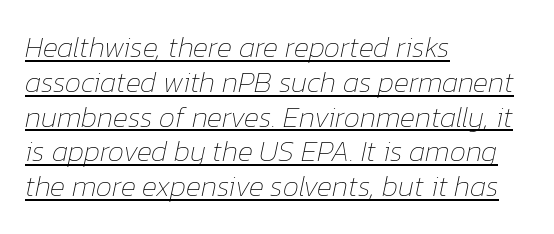
When letters slant like this, we call the style italic. Varying glyph widths throughout — classic text-font behaviour. The letters look calm and open, with moderate or lighter stems. Typeset ragged right — the left edge is the straight one. In designer terms, the underline attribute is active on this setting. Tracking here is standard; glyphs follow each other at the usual distance.
